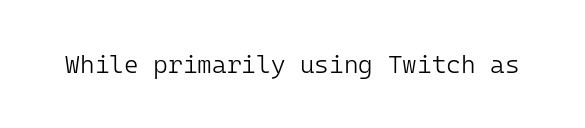
{"italic": "no", "bold": "no", "underline": "no", "letter_spacing": "normal", "letter_spacing_em": 0.0, "glyph_px": 25}
